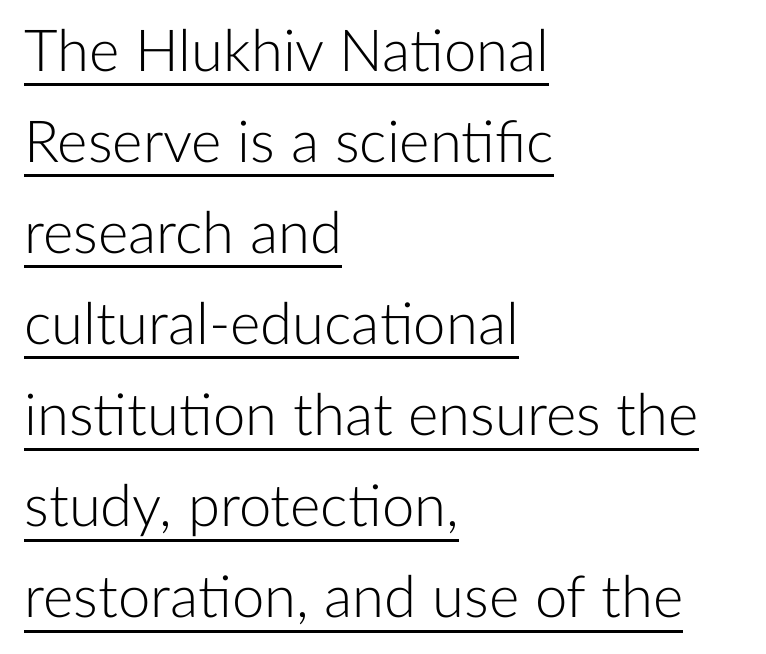
{"serif": "no", "italic": "no", "bold": "no", "weight": "light", "width": "normal", "stroke_contrast": "low", "x_height": "medium", "monospaced": "no", "underline": "yes", "align": "left", "line_spacing": "normal", "line_spacing_ratio": 1.57, "letter_spacing": "normal", "letter_spacing_em": 0.0, "glyph_px": 58}
